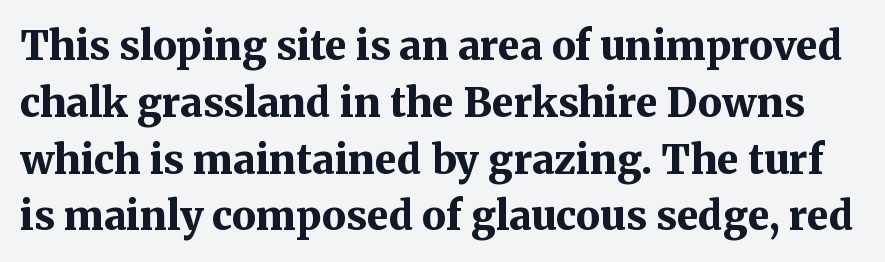
The image shows 40 px bold serif type, upright; set normal line spacing (1.42x), normal letter spacing, not underlined; medium stroke contrast and a medium x-height.
